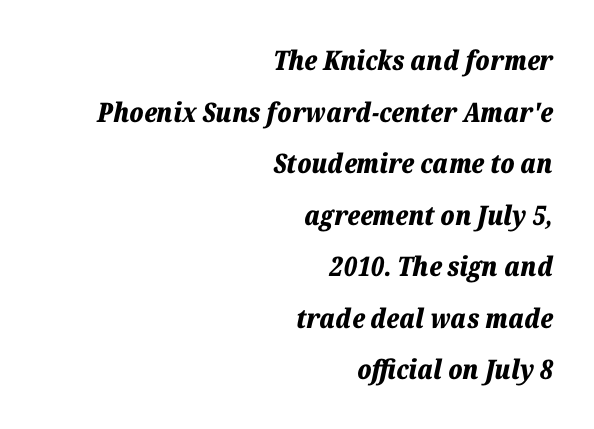
The face used here has a pronounced slope to its letters. The space beneath each line is pristine and unruled. One glance says open: line gaps are wider than usual. The face used here has the dense, thick strokes of a bold.
